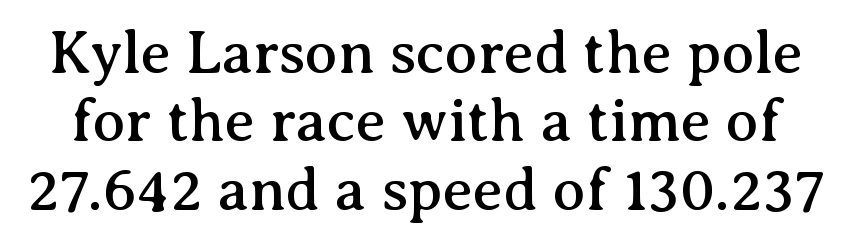
Q: Is the text italic (slanted)? A: No, it is upright.
Q: Is the typeface a serif or a sans-serif typeface? A: Serif.
Q: Is the text underlined? A: No.
Q: Is the spacing between letters normal or unusually wide? A: Normal.
Q: Is the spacing between lines tight, normal or loose? A: Tight.
Q: Width (condensed, normal, or wide)? A: Normal.
Q: Stroke contrast? A: Medium.
Q: x-height? A: Medium.
Q: Monospaced? A: No.
